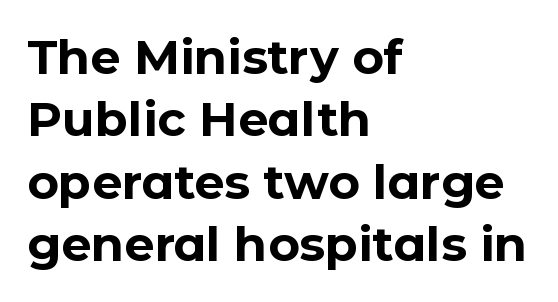
{"serif": "no", "italic": "no", "bold": "yes", "weight": "bold", "width": "normal", "stroke_contrast": "low", "x_height": "medium", "monospaced": "no", "underline": "no", "align": "left", "line_spacing": "normal", "line_spacing_ratio": 1.3, "letter_spacing": "normal", "letter_spacing_em": 0.0, "glyph_px": 48}
